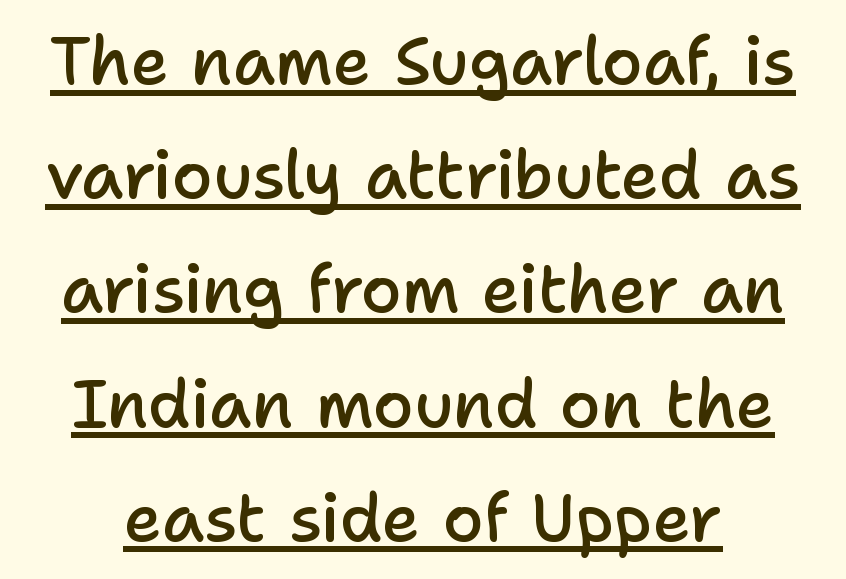
The image shows 66 px semibold sans-serif type, upright; set line spacing 1.73x, normal letter spacing, underlined; low stroke contrast and a medium x-height.
